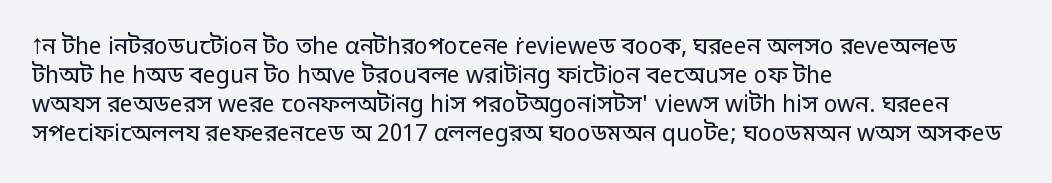
A typesetter would call this zero additional tracking. If you drew a line through each stem, it would be perfectly vertical. This block has exactly the height ordinary leading produces. Teacher's note: observe the even left margin — that is flush-left alignment. The area under the type is left untouched. This is not heavy type; no bold has been used.
